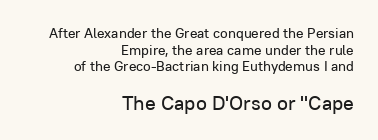
The image shows 20 px text type, upright; set right-aligned, line spacing 1.19x, normal letter spacing, not underlined; the second (bottom) block is 1.43x larger.
